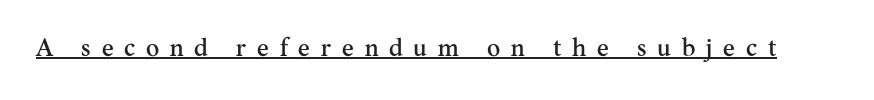
{"italic": "no", "underline": "yes", "letter_spacing": "wide", "letter_spacing_em": 0.43, "glyph_px": 25}
